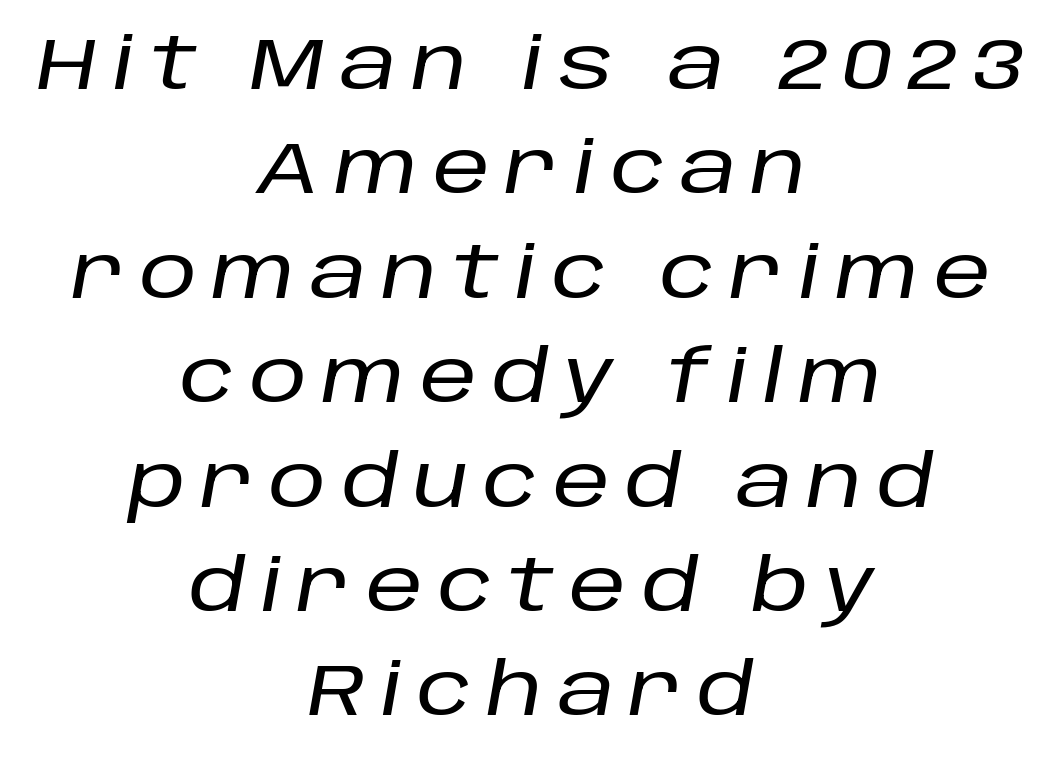
The type is letterspaced generously, with wide tracking. Rule under the text: the space is simply empty. Looks like regular typesetting: each glyph gets only the width it needs. The passage is arranged like a title page — every line centered.
